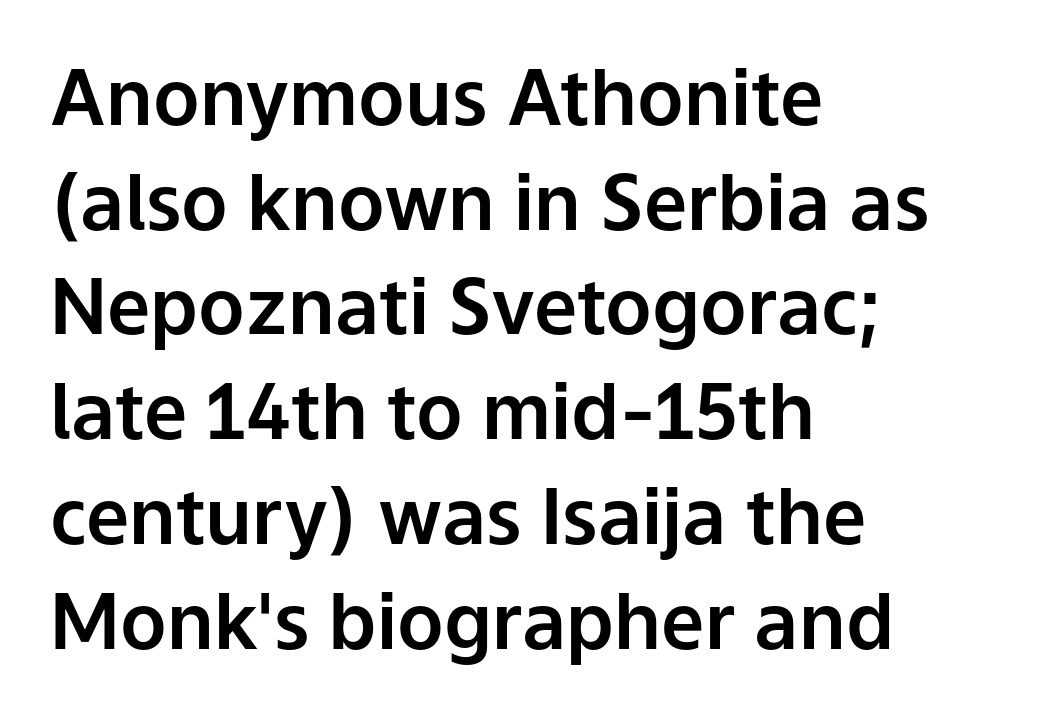
Rendered with straight, roman letterforms. Each word holds together tightly as a unit, with standard inter-letter gaps. Spacing verdict: proportional, widths tailored to each character. Is this a sans? Yes — the strokes have no serifs. The text block is weighted toward the left margin, trailing off unevenly rightward. Lines of text with bare space underneath.
